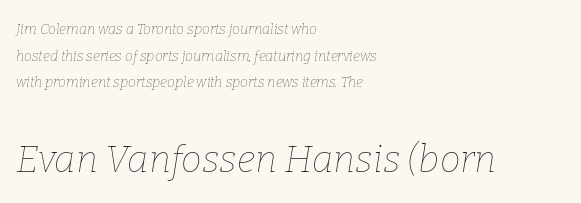
{"italic": "yes", "lean": "right", "slant_degrees": 9, "bold": "no", "weight": "thin", "width": "normal", "stroke_contrast": "low", "x_height": "medium", "monospaced": "no", "underline": "no", "align": "left", "line_spacing": "loose", "line_spacing_ratio": 1.9, "letter_spacing": "normal", "letter_spacing_em": 0.0, "larger_block": "second", "size_ratio": 2.64, "glyph_px": 37}
